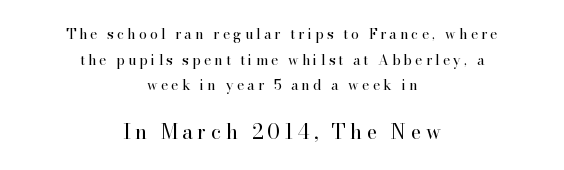
Just letters on the line, the space beneath them empty. Ink coverage per letter is moderate at most. Tracking here is generous; glyphs stand well apart from one another. The setting favours the middle, as headings and verse often do.
